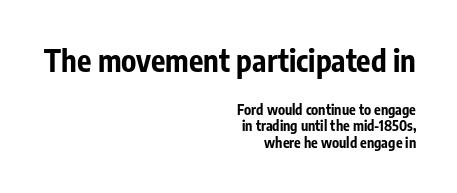
Q: Is the text bold? A: Yes.
Q: Is the text italic (slanted)? A: No, it is upright.
Q: Is the typeface a serif or a sans-serif typeface? A: Sans-serif.
Q: Is the text underlined? A: No.
Q: How is the paragraph aligned? A: Right-aligned.
Q: Is the spacing between letters normal or unusually wide? A: Normal.
Q: Which block of text is set in a larger size, the first (top) or the second (bottom)? A: The first (top) one.
Q: Width (condensed, normal, or wide)? A: Condensed.
Q: Stroke contrast? A: Low.
Q: x-height? A: Medium.
Q: Monospaced? A: No.
